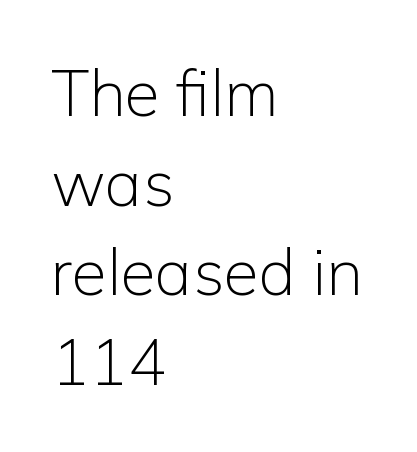
Anything drawn beneath the words? Only blank space. Grotesque or geometric, the face here clearly has no serifs. Honestly, the letter spacing is just normal — you wouldn't notice it. No letter is thick-stroked: the sample isn't bold. Think of a printed novel: that variable character pitch is what you see here.
